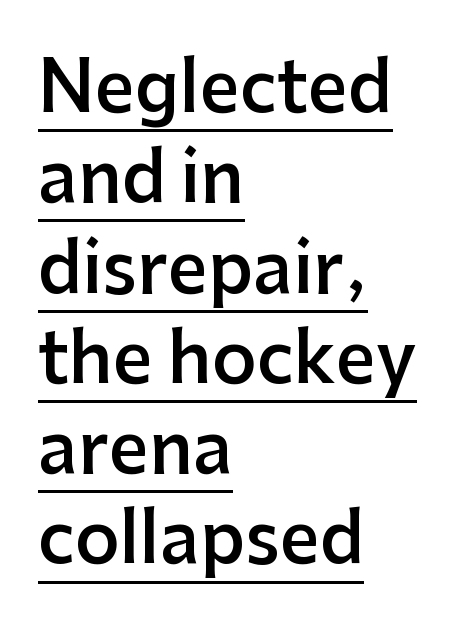
Q: Is the text bold? A: Semi-bold.
Q: Is the text italic (slanted)? A: No, it is upright.
Q: Is the typeface a serif or a sans-serif typeface? A: Sans-serif.
Q: Is the text underlined? A: Yes.
Q: How is the paragraph aligned? A: Left-aligned.
Q: Is the spacing between letters normal or unusually wide? A: Normal.
Q: Is the spacing between lines tight, normal or loose? A: Normal.
Q: Width (condensed, normal, or wide)? A: Normal.
Q: Stroke contrast? A: Low.
Q: x-height? A: Medium.
Q: Monospaced? A: No.
